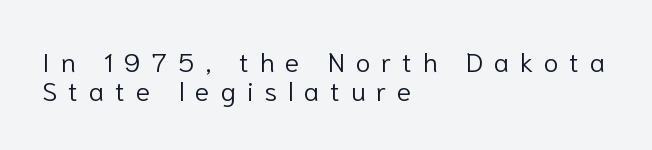
Every row of glyphs begins at an identical x-position on the left. Line spacing here is tight. Each word looks stretched out because of the extra space between its letters. The space directly below the letters is spotless. No letter is thick-stroked: the sample isn't bold. Tall strokes in this sample are plumb rather than angled.
